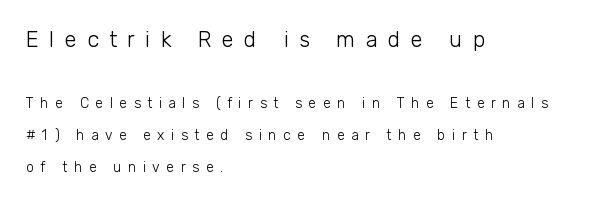
{"italic": "no", "bold": "no", "underline": "no", "align": "left", "line_spacing": "loose", "line_spacing_ratio": 2.29, "letter_spacing": "wide", "letter_spacing_em": 0.47, "larger_block": "first", "size_ratio": 1.57, "glyph_px": 22}
